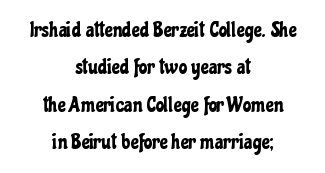
Notice how descenders clear the ascenders below comfortably — that's standard leading. Horizontal alignment here is central, giving a formal, balanced look. Look at the tracking — it's just the regular setting, nothing added. This is roman type, the default non-slanted kind. Anything drawn beneath the words? Only blank space.
